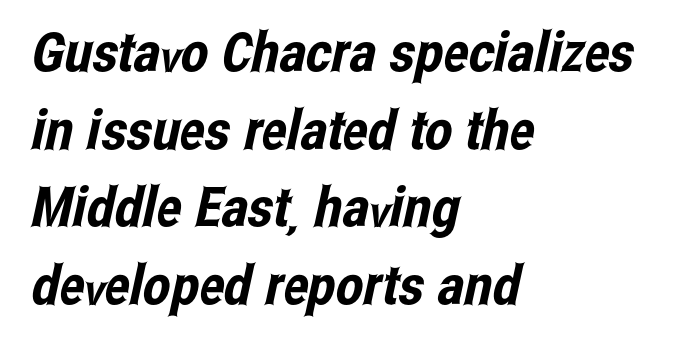
Q: Is the typeface a serif or a sans-serif typeface? A: Sans-serif.
Q: Is the text underlined? A: No.
Q: How is the paragraph aligned? A: Left-aligned.
Q: Is the spacing between letters normal or unusually wide? A: Normal.
Q: Is the spacing between lines tight, normal or loose? A: Normal.
Q: Width (condensed, normal, or wide)? A: Condensed.
Q: Stroke contrast? A: Low.
Q: x-height? A: Medium.
Q: Monospaced? A: No.
